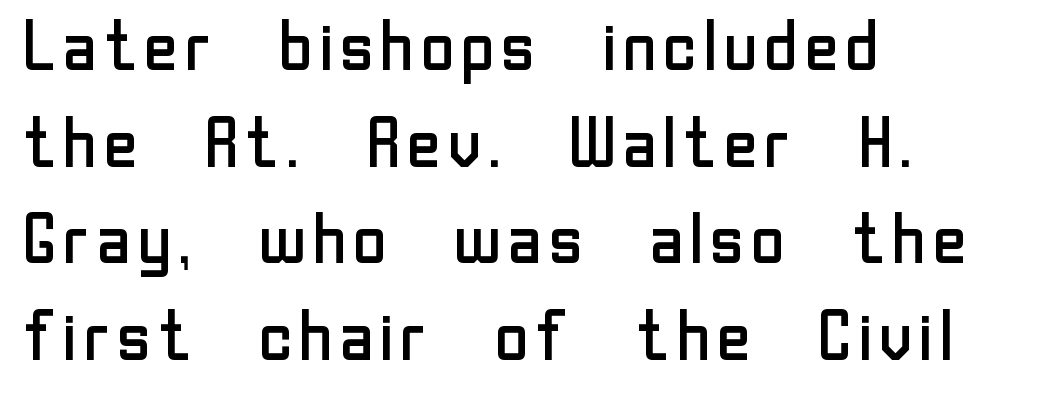
What's the leading like? Ordinary, nothing unusual. The font family rendered here belongs to the sans-serif group. The space beneath each line is pristine and unruled. The characters are drawn with everyday or finer stroke widths. The tracking reads as untouched default to a designer's eye. This sample has the flowing, uneven cadence of proportional lettering.
